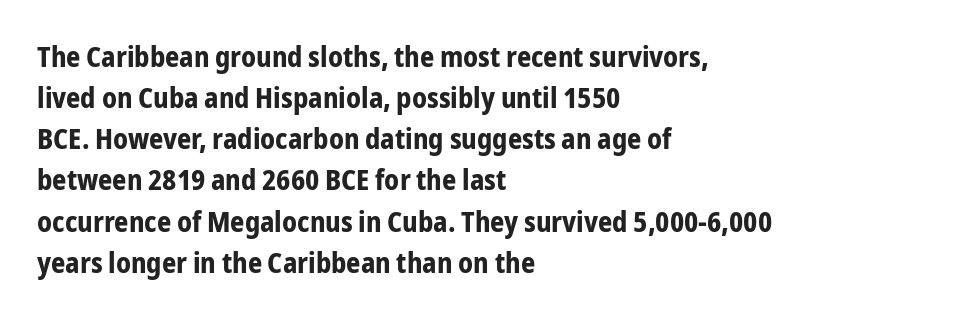
{"serif": "no", "italic": "no", "bold": "yes", "weight": "bold", "width": "condensed", "stroke_contrast": "low", "x_height": "medium", "monospaced": "no", "underline": "no", "align": "left", "line_spacing": "normal", "line_spacing_ratio": 1.47, "letter_spacing": "normal", "letter_spacing_em": 0.0, "glyph_px": 28}
